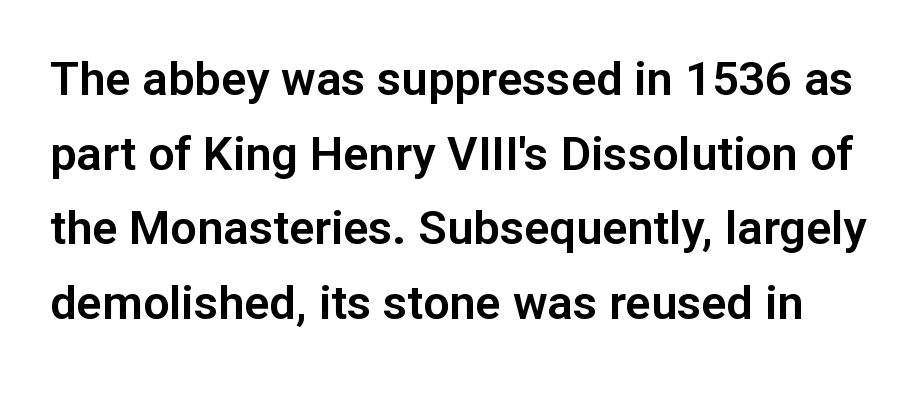
Inter-character spacing is left at the font's built-in metrics. The lettering stays uniformly vertical, giving the passage a roman look. Words float on clear page, feet unadorned. Rows of type keep a routine distance in the vertical direction. Spacing verdict: proportional, widths tailored to each character.
